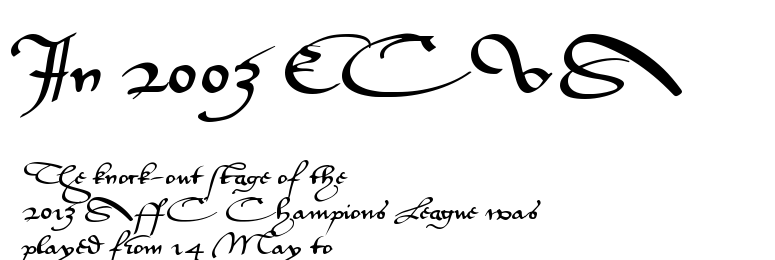
Q: Is the text italic (slanted)? A: Yes.
Q: Is the typeface a serif or a sans-serif typeface? A: Sans-serif.
Q: Is the text underlined? A: No.
Q: How is the paragraph aligned? A: Left-aligned.
Q: Is the spacing between letters normal or unusually wide? A: Normal.
Q: Is the spacing between lines tight, normal or loose? A: Normal.
Q: Which block of text is set in a larger size, the first (top) or the second (bottom)? A: The first (top) one.
Q: Width (condensed, normal, or wide)? A: Wide.
Q: Stroke contrast? A: Medium.
Q: x-height? A: Small.
Q: Monospaced? A: No.
